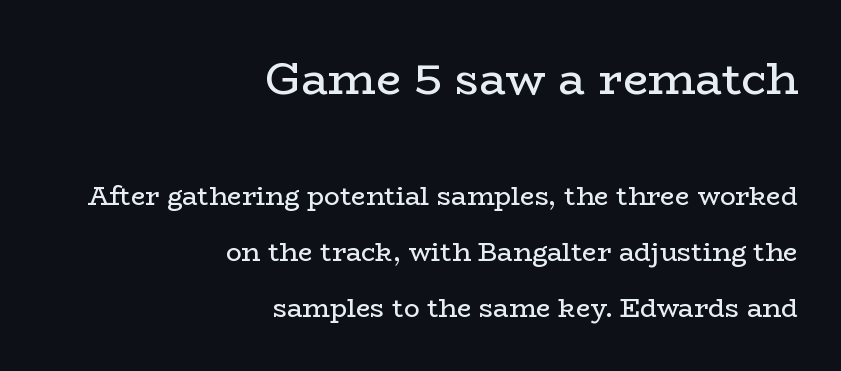
The image shows 45 px regular-weight, wide serif type, upright; set right-aligned, loose line spacing (2.14x), normal letter spacing, not underlined; the first (top) block is 1.73x larger; low stroke contrast and a medium x-height.
